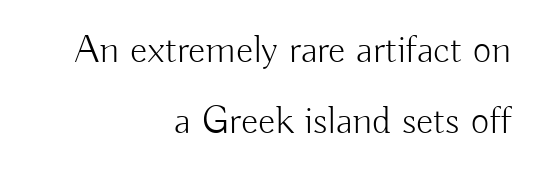
The image shows 40 px light sans-serif type, upright; set right-aligned, line spacing 1.78x, normal letter spacing, not underlined; low stroke contrast and a small x-height.
